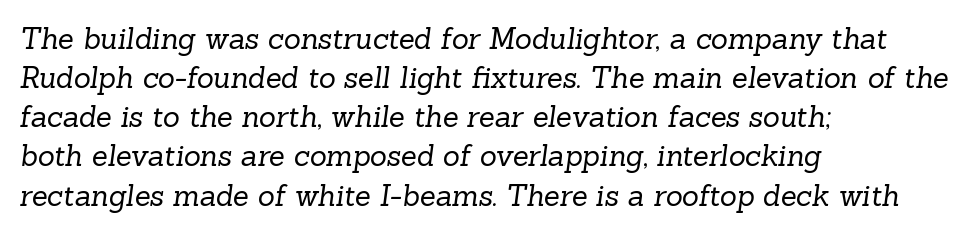
{"serif": "yes", "bold": "no", "weight": "regular", "width": "normal", "stroke_contrast": "low", "x_height": "medium", "monospaced": "no", "underline": "no", "align": "left", "line_spacing": "normal", "line_spacing_ratio": 1.35, "letter_spacing": "normal", "letter_spacing_em": 0.0, "glyph_px": 29}
